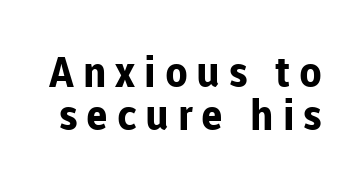
Q: Is the text bold? A: Yes.
Q: Is the text italic (slanted)? A: No, it is upright.
Q: Is the typeface a serif or a sans-serif typeface? A: Sans-serif.
Q: Is the text underlined? A: No.
Q: Is the spacing between letters normal or unusually wide? A: Unusually wide.
Q: Is the spacing between lines tight, normal or loose? A: Tight.
Q: Width (condensed, normal, or wide)? A: Normal.
Q: Stroke contrast? A: Low.
Q: x-height? A: Medium.
Q: Monospaced? A: No.
